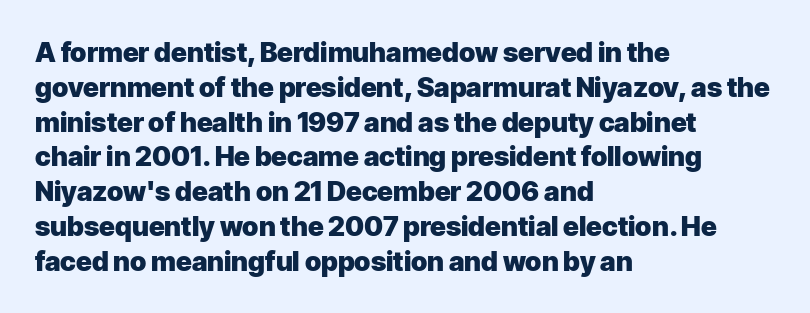
Q: Is the text bold? A: Yes.
Q: Is the text italic (slanted)? A: No, it is upright.
Q: Is the text underlined? A: No.
Q: How is the paragraph aligned? A: Left-aligned.
Q: Is the spacing between letters normal or unusually wide? A: Normal.
Q: Is the spacing between lines tight, normal or loose? A: Normal.
